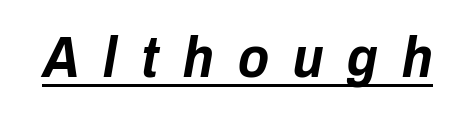
The image shows 57 px bold, condensed type, italic (leaning right); set unusually wide letter spacing (+0.42 em), underlined; low stroke contrast and a medium x-height.
